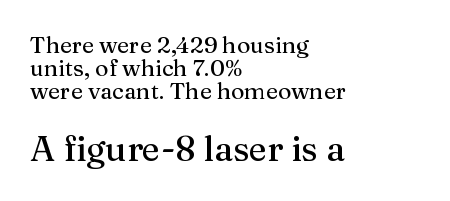
This layout puts the modest block above and the oversized block below. Unlike a clean sans, this face finishes its strokes with serifs. You could not count columns in this text — the font is proportionally spaced. The specimen omits any rule beneath the text block's lines. All the whitespace from short lines collects on the right. Reading down the column, the eye jumps only a short way to each next line.
